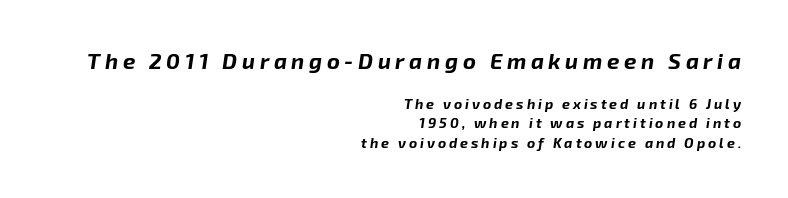
{"italic": "yes", "lean": "right", "slant_degrees": 8, "bold": "yes", "underline": "no", "align": "right", "line_spacing": "normal", "line_spacing_ratio": 1.38, "letter_spacing": "wide", "letter_spacing_em": 0.21, "larger_block": "first", "size_ratio": 1.57, "glyph_px": 22}
